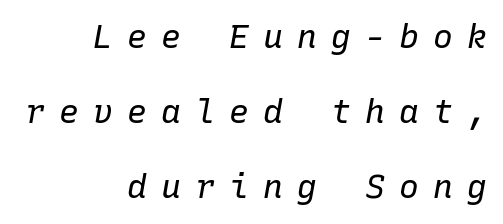
The gap between lines stays unmarked. The passage is arranged like a letterhead date or caption credit — flush right. The specimen reads as italic at a glance. Spacing verdict: monospaced, one width for all characters. Summary of weight: not heavy and not bold.
